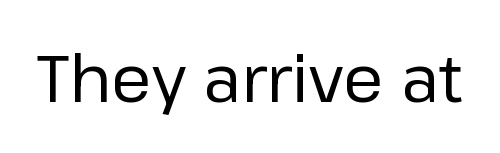
{"serif": "no", "italic": "no", "bold": "no", "weight": "regular", "width": "normal", "stroke_contrast": "low", "x_height": "medium", "monospaced": "no", "underline": "no", "letter_spacing": "normal", "letter_spacing_em": 0.0, "glyph_px": 65}
